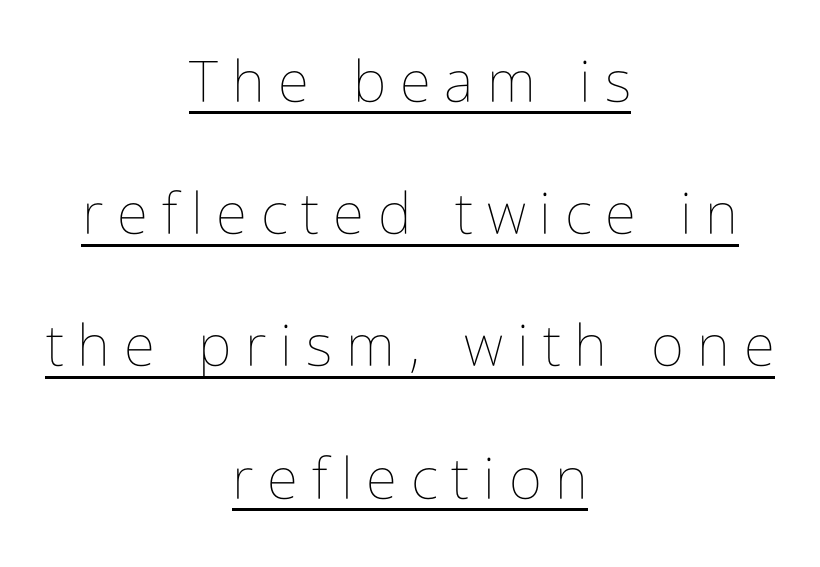
Q: Is the text bold? A: No.
Q: Is the text italic (slanted)? A: No, it is upright.
Q: Is the text underlined? A: Yes.
Q: How is the paragraph aligned? A: Centered.
Q: Is the spacing between letters normal or unusually wide? A: Unusually wide.
Q: Is the spacing between lines tight, normal or loose? A: Loose.
Q: Width (condensed, normal, or wide)? A: Condensed.
Q: Stroke contrast? A: Low.
Q: x-height? A: Medium.
Q: Monospaced? A: No.
